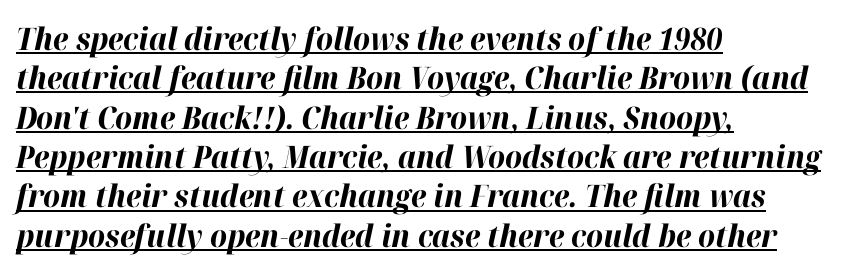
The specimen includes a rule beneath the text block's lines. These lines were composed using italics. This sample is left-justified, so line endings fall wherever the words run out. Chunky letters — that's bold for sure.
